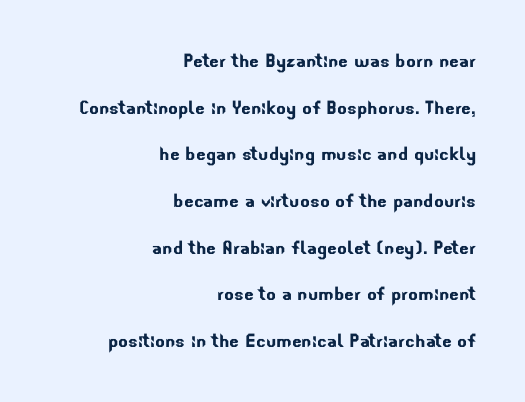
{"underline": "no", "align": "right", "line_spacing": "loose", "line_spacing_ratio": 2.03, "letter_spacing": "normal", "letter_spacing_em": 0.0, "glyph_px": 23}
